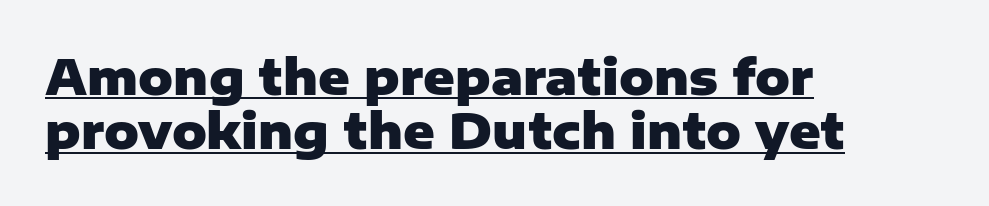
{"serif": "no", "italic": "no", "bold": "yes", "weight": "heavy", "width": "normal", "stroke_contrast": "low", "x_height": "medium", "monospaced": "no", "underline": "yes", "align": "left", "line_spacing": "tight", "line_spacing_ratio": 1.13, "letter_spacing": "normal", "letter_spacing_em": 0.0, "glyph_px": 48}
